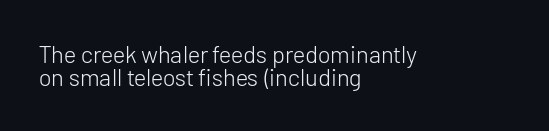
In terms of leading, this rendering errs on the cramped side. Vertical strokes here are truly vertical. No letter is thick-stroked: the sample isn't bold. The passage is arranged the way most books set body copy — flush left.
